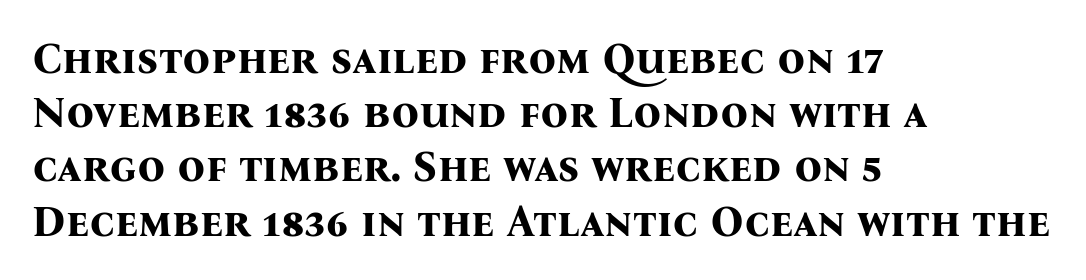
The image shows 43 px bold serif type, upright; set left-aligned, normal line spacing (1.26x), normal letter spacing, not underlined; medium stroke contrast and a medium x-height.
